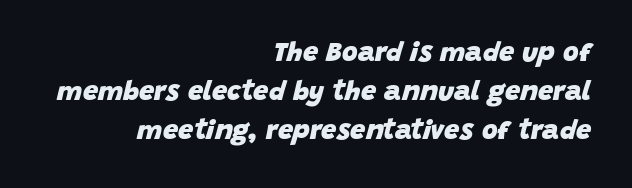
{"italic": "yes", "lean": "right", "slant_degrees": 15, "bold": "yes", "underline": "no", "align": "right", "line_spacing": "normal", "line_spacing_ratio": 1.44, "letter_spacing": "normal", "letter_spacing_em": 0.0, "glyph_px": 27}
